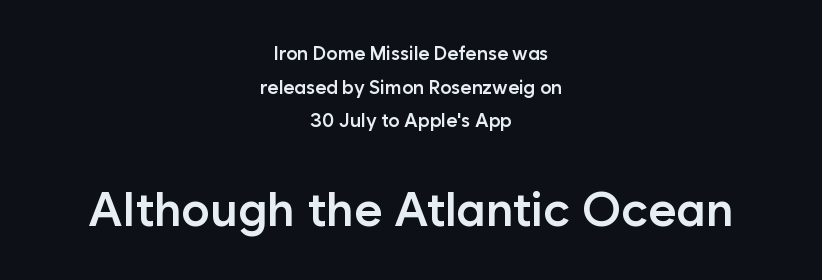
Q: Is the text bold? A: Semi-bold.
Q: Is the text italic (slanted)? A: No, it is upright.
Q: Is the typeface a serif or a sans-serif typeface? A: Sans-serif.
Q: Is the text underlined? A: No.
Q: How is the paragraph aligned? A: Centered.
Q: Is the spacing between letters normal or unusually wide? A: Normal.
Q: Which block of text is set in a larger size, the first (top) or the second (bottom)? A: The second (bottom) one.
Q: Width (condensed, normal, or wide)? A: Normal.
Q: Stroke contrast? A: Low.
Q: x-height? A: Medium.
Q: Monospaced? A: No.
